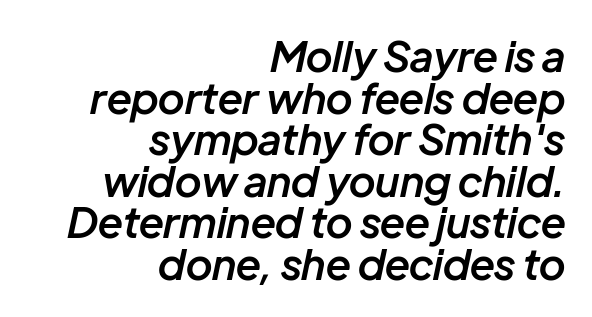
Here the designer chose a conventional face with non-uniform glyph widths. Interline gaps are noticeably narrow in this sample. The line texture is even and compact thanks to regular tracking. Right-aligned paragraph, ragged on the left.
